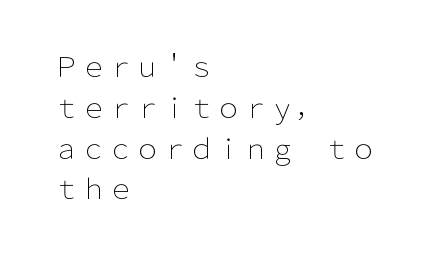
The passage shown stacks its lines at a standard gap. Plain, unruled lines of type. Summary of weight: not heavy and not bold. The rendering keeps characters at their native spacing. Notice how the stems are strictly vertical — no italics here.
